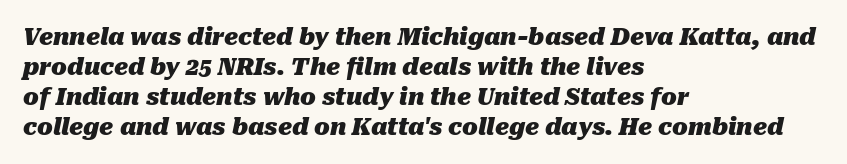
{"italic": "yes", "lean": "right", "slant_degrees": 10, "bold": "yes", "underline": "no", "align": "left", "line_spacing": "normal", "line_spacing_ratio": 1.3, "letter_spacing": "normal", "letter_spacing_em": 0.0, "glyph_px": 23}
